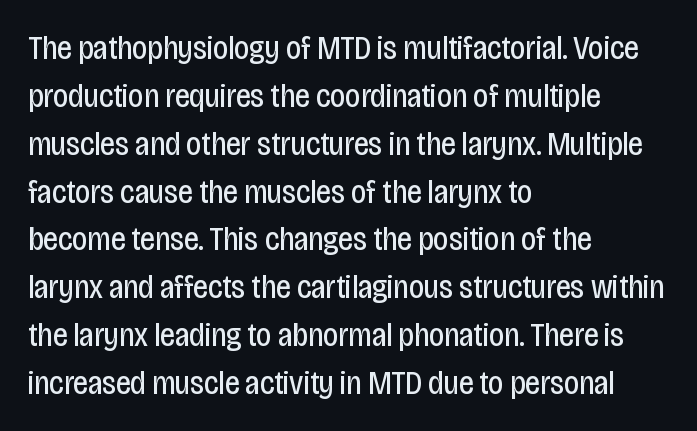
Q: Is the text bold? A: No.
Q: Is the text italic (slanted)? A: No, it is upright.
Q: Is the typeface a serif or a sans-serif typeface? A: Sans-serif.
Q: Is the text underlined? A: No.
Q: How is the paragraph aligned? A: Left-aligned.
Q: Is the spacing between letters normal or unusually wide? A: Normal.
Q: Is the spacing between lines tight, normal or loose? A: Normal.
Q: Width (condensed, normal, or wide)? A: Condensed.
Q: Stroke contrast? A: Low.
Q: x-height? A: Large.
Q: Monospaced? A: No.
